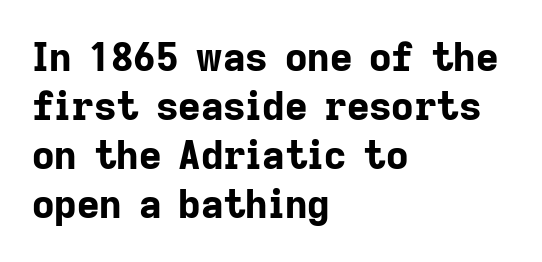
{"serif": "no", "italic": "no", "bold": "yes", "weight": "bold", "width": "normal", "stroke_contrast": "low", "x_height": "medium", "monospaced": "no", "underline": "no", "align": "left", "line_spacing": "normal", "line_spacing_ratio": 1.26, "letter_spacing": "normal", "letter_spacing_em": 0.0, "glyph_px": 39}
